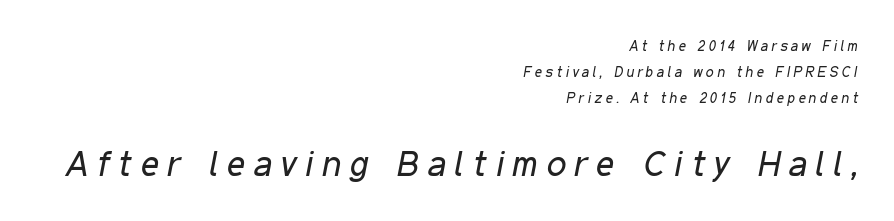
The image shows 35 px regular-weight, condensed type, italic (leaning right); set right-aligned, line spacing 1.85x, unusually wide letter spacing (+0.25 em), not underlined; the second (bottom) block is 2.5x larger; low stroke contrast and a medium x-height.
